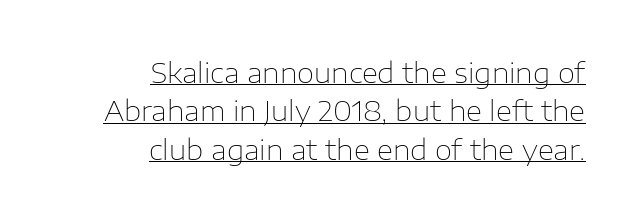
Q: Is the text bold? A: No.
Q: Is the text italic (slanted)? A: No, it is upright.
Q: Is the typeface a serif or a sans-serif typeface? A: Sans-serif.
Q: Is the text underlined? A: Yes.
Q: How is the paragraph aligned? A: Right-aligned.
Q: Is the spacing between letters normal or unusually wide? A: Normal.
Q: Is the spacing between lines tight, normal or loose? A: Normal.
Q: Width (condensed, normal, or wide)? A: Normal.
Q: Stroke contrast? A: Low.
Q: x-height? A: Medium.
Q: Monospaced? A: No.
